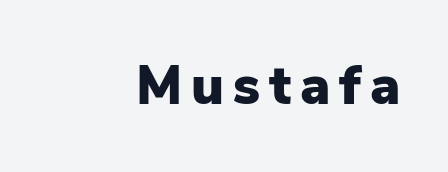
Q: Is the text bold? A: Yes.
Q: Is the text italic (slanted)? A: No, it is upright.
Q: Is the typeface a serif or a sans-serif typeface? A: Sans-serif.
Q: Is the text underlined? A: No.
Q: How is the paragraph aligned? A: Right-aligned.
Q: Width (condensed, normal, or wide)? A: Normal.
Q: Stroke contrast? A: Low.
Q: x-height? A: Medium.
Q: Monospaced? A: No.
